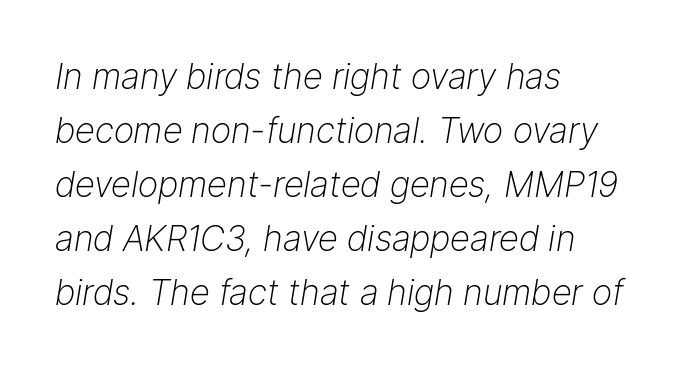
Q: Is the text bold? A: No.
Q: Is the text italic (slanted)? A: Yes, it leans right by about 9 degrees.
Q: Is the text underlined? A: No.
Q: How is the paragraph aligned? A: Left-aligned.
Q: Is the spacing between letters normal or unusually wide? A: Normal.
Q: Is the spacing between lines tight, normal or loose? A: Normal.
Q: Width (condensed, normal, or wide)? A: Normal.
Q: Stroke contrast? A: Low.
Q: x-height? A: Medium.
Q: Monospaced? A: No.
